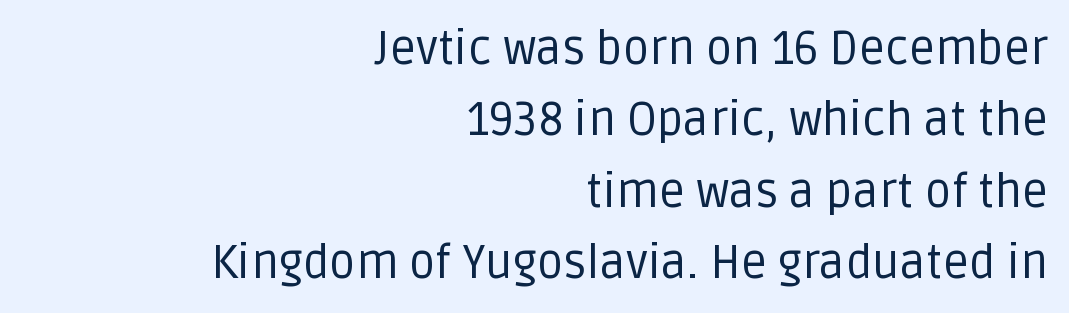
Does the type have serifs? No, each stem ends abruptly. A clean baseline with only descenders dipping below it. The type sits square on the baseline with zero lean. Honestly, the letter spacing is just normal — you wouldn't notice it.
